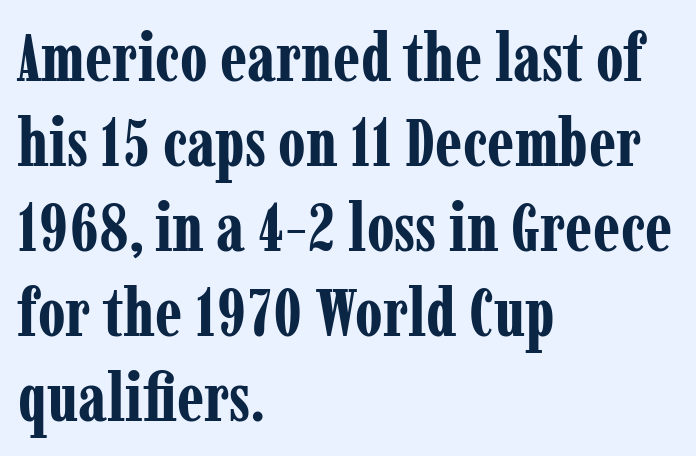
Do the characters align in a grid? No, the font is proportional. A clean baseline with only descenders dipping below it. Is the type bold? Yes — the strokes are clearly thick and heavy. These lines keep a tight, regular rhythm from letter to letter. Teacher's note: observe the even left margin — that is flush-left alignment. Classification — serif.
